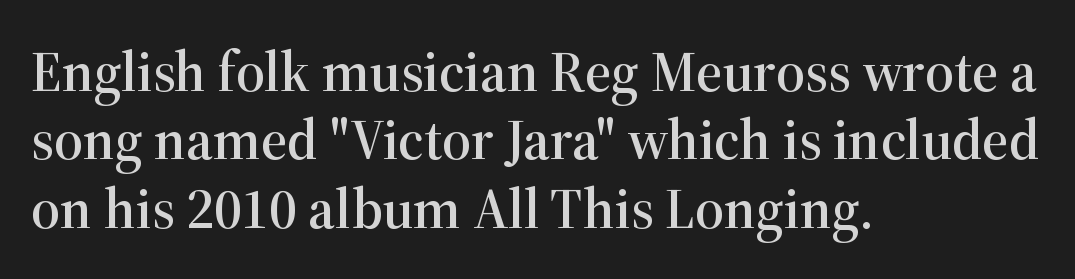
The passage shown is not underscored anywhere. Inter-character spacing is left at the font's built-in metrics. Line starts are locked; line ends wander. Tall strokes in this sample are plumb rather than angled. You could not count columns in this text — the font is proportionally spaced. This rendering employs a face with finishing strokes, i.e., a serif.
